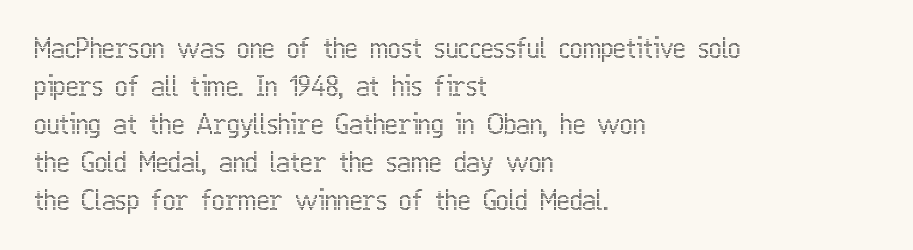
Q: Is the text italic (slanted)? A: No, it is upright.
Q: Is the text underlined? A: No.
Q: How is the paragraph aligned? A: Left-aligned.
Q: Is the spacing between letters normal or unusually wide? A: Normal.
Q: Is the spacing between lines tight, normal or loose? A: Normal.
